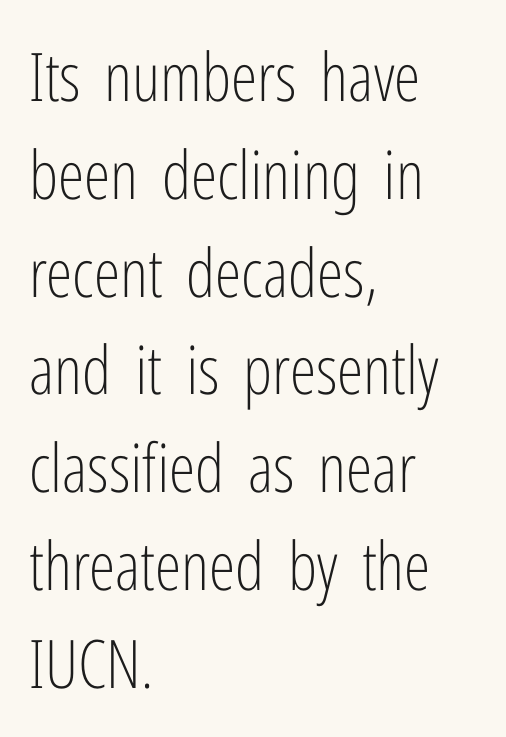
The image shows 67 px light, condensed sans-serif type, upright; set left-aligned, normal line spacing (1.46x), normal letter spacing, not underlined; low stroke contrast and a medium x-height.
